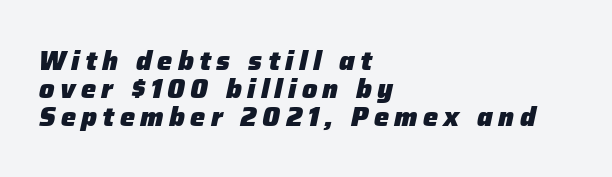
The image shows 27 px bold type, italic (leaning right); set left-aligned, tight line spacing (1.03x), unusually wide letter spacing (+0.2 em), not underlined.
